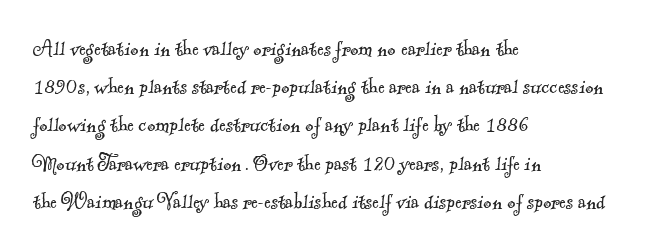
{"bold": "no", "underline": "no", "align": "left", "line_spacing": "normal", "line_spacing_ratio": 1.53, "letter_spacing": "normal", "letter_spacing_em": 0.0, "glyph_px": 25}
